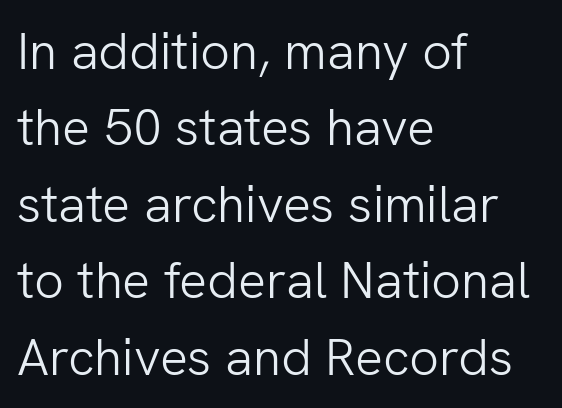
Q: Is the text bold? A: No.
Q: Is the text italic (slanted)? A: No, it is upright.
Q: Is the typeface a serif or a sans-serif typeface? A: Sans-serif.
Q: Is the text underlined? A: No.
Q: How is the paragraph aligned? A: Left-aligned.
Q: Is the spacing between letters normal or unusually wide? A: Normal.
Q: Is the spacing between lines tight, normal or loose? A: Normal.
Q: Width (condensed, normal, or wide)? A: Normal.
Q: Stroke contrast? A: Low.
Q: x-height? A: Medium.
Q: Monospaced? A: No.
